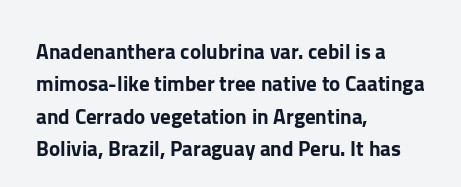
The image shows 21 px text type, upright; set left-aligned, normal line spacing (1.54x), normal letter spacing, not underlined.
